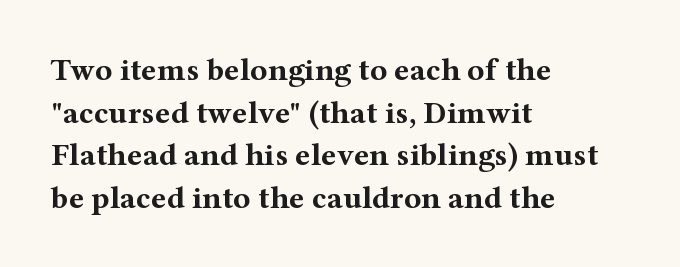
The image shows 32 px bold, wide serif type, upright; set left-aligned, normal line spacing (1.33x), normal letter spacing, not underlined; medium stroke contrast and a medium x-height.
